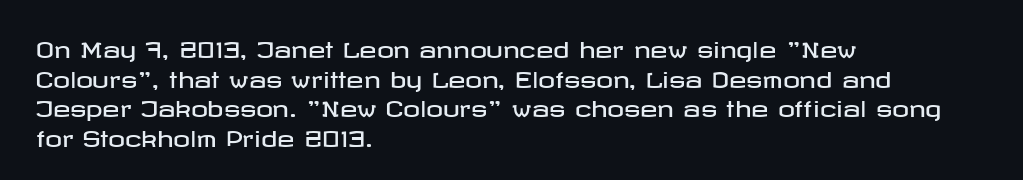
The image shows 21 px text type, upright; set left-aligned, normal line spacing (1.41x), normal letter spacing, not underlined.
